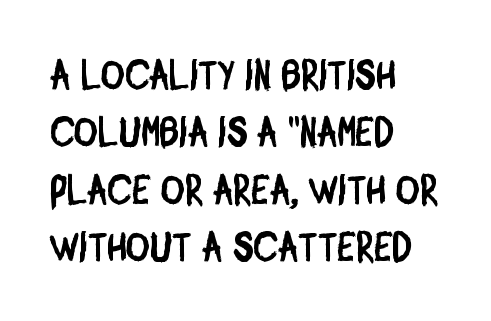
Q: Is the typeface a serif or a sans-serif typeface? A: Sans-serif.
Q: Is the text underlined? A: No.
Q: How is the paragraph aligned? A: Left-aligned.
Q: Is the spacing between letters normal or unusually wide? A: Normal.
Q: Is the spacing between lines tight, normal or loose? A: Normal.
Q: Width (condensed, normal, or wide)? A: Condensed.
Q: Stroke contrast? A: Low.
Q: x-height? A: Large.
Q: Monospaced? A: No.
